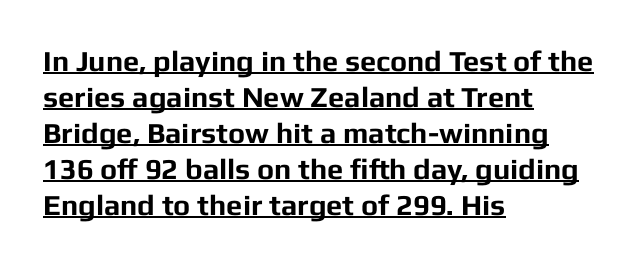
The image shows 29 px bold sans-serif type, upright; set left-aligned, line spacing 1.24x, normal letter spacing, underlined; low stroke contrast and a medium x-height.
